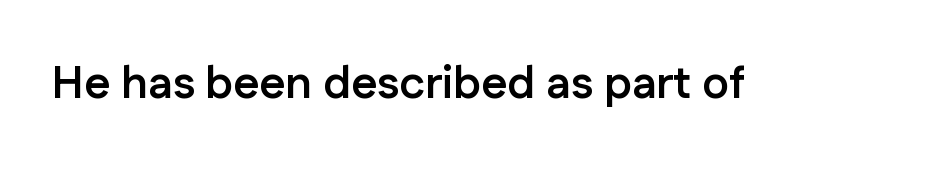
The string is rendered with underlining switched off. These lines carry a lot of weight — the face is fully bold. This sample has the flowing, uneven cadence of proportional lettering. In terms of letterspacing, this is plain default setting.
